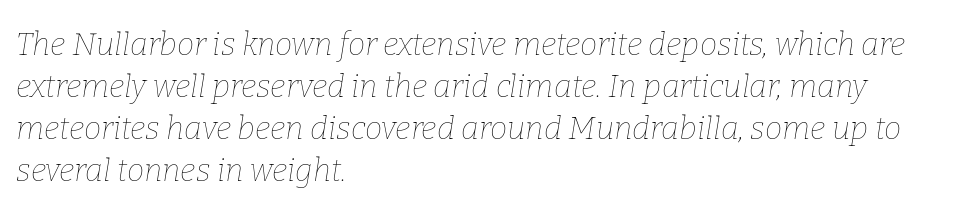
{"italic": "yes", "lean": "right", "slant_degrees": 9, "bold": "no", "weight": "thin", "width": "normal", "stroke_contrast": "low", "x_height": "medium", "monospaced": "no", "underline": "no", "align": "left", "line_spacing": "normal", "line_spacing_ratio": 1.35, "letter_spacing": "normal", "letter_spacing_em": 0.0, "glyph_px": 31}
